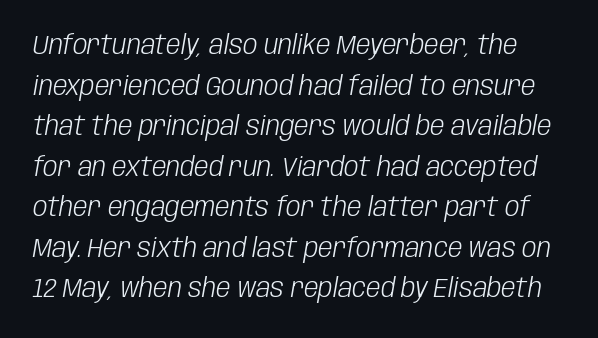
The space between consecutive lines is moderate. If you drew a line through each stem, it would be angled. The foot of each line stays bare and open. A light-to-regular cut is what we see here. Short note: letters normally spaced.
